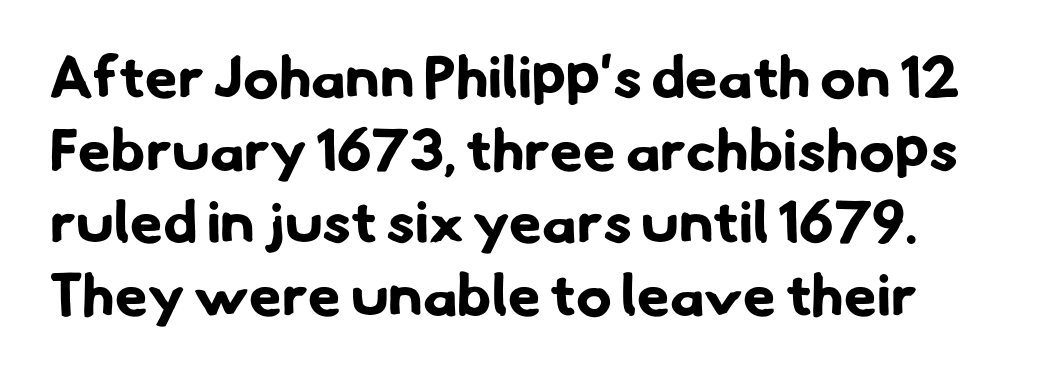
The image shows 59 px bold sans-serif type; set line spacing 1.23x, normal letter spacing, not underlined; low stroke contrast and a small x-height.
